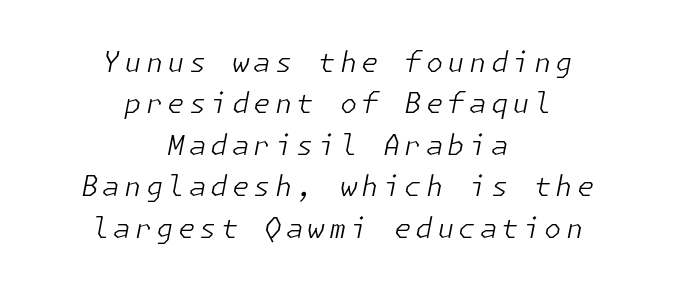
The image shows 28 px light type, italic (leaning right); set centered, normal line spacing (1.48x), not underlined; low stroke contrast and a medium x-height.
